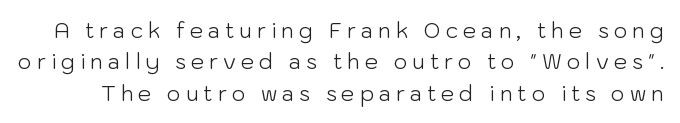
Decoration check: the copy has no underline. Line spacing here is normal. No italicization has been applied; the sample stays upright. The passage shown is not bold in any degree. Caption: expanded tracking, letters set apart.
